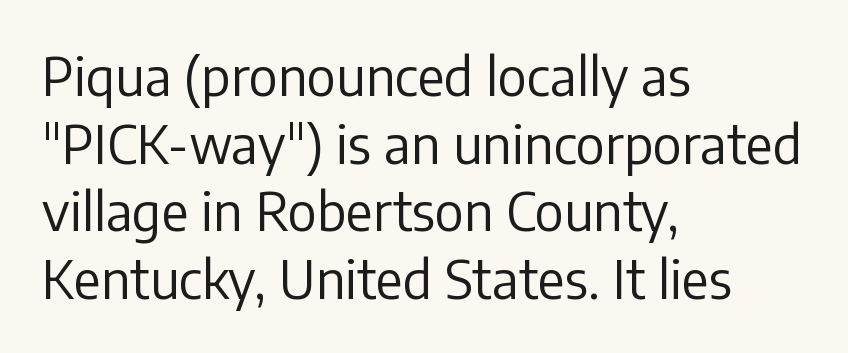
The image shows 52 px regular-weight sans-serif type, upright; set left-aligned, normal line spacing (1.3x), normal letter spacing, not underlined; low stroke contrast and a medium x-height.
